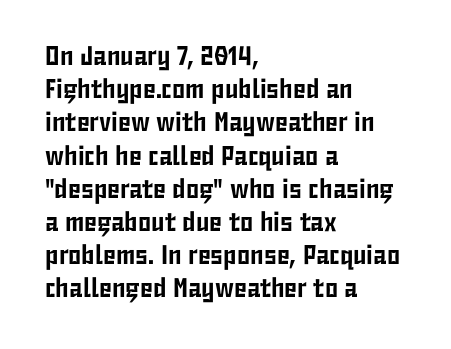
{"italic": "no", "underline": "no", "align": "left", "line_spacing_ratio": 1.23, "letter_spacing": "normal", "letter_spacing_em": 0.0, "glyph_px": 27}
